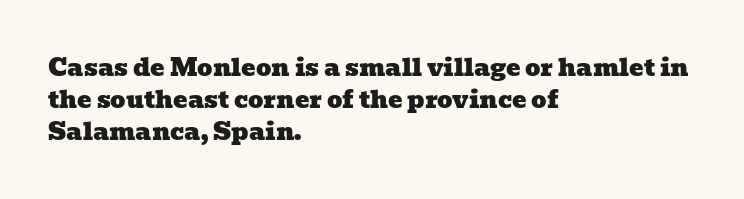
The image shows 24 px text type; set left-aligned, normal line spacing (1.33x), normal letter spacing, not underlined.
